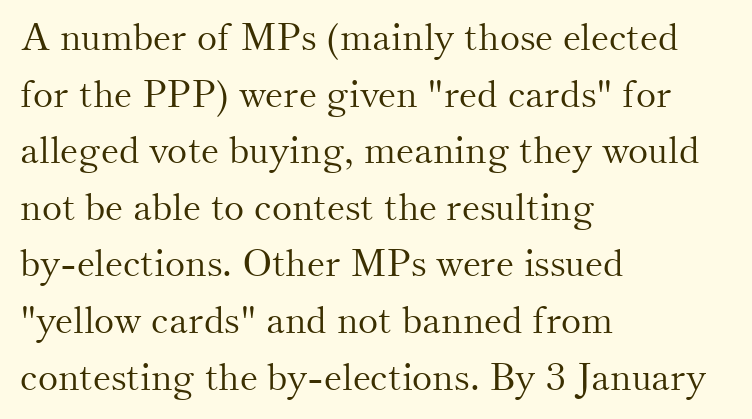
Q: Is the text bold? A: No.
Q: Is the text italic (slanted)? A: No, it is upright.
Q: Is the typeface a serif or a sans-serif typeface? A: Serif.
Q: Is the text underlined? A: No.
Q: How is the paragraph aligned? A: Left-aligned.
Q: Is the spacing between letters normal or unusually wide? A: Normal.
Q: Is the spacing between lines tight, normal or loose? A: Normal.
Q: Width (condensed, normal, or wide)? A: Normal.
Q: Stroke contrast? A: Medium.
Q: x-height? A: Small.
Q: Monospaced? A: No.
